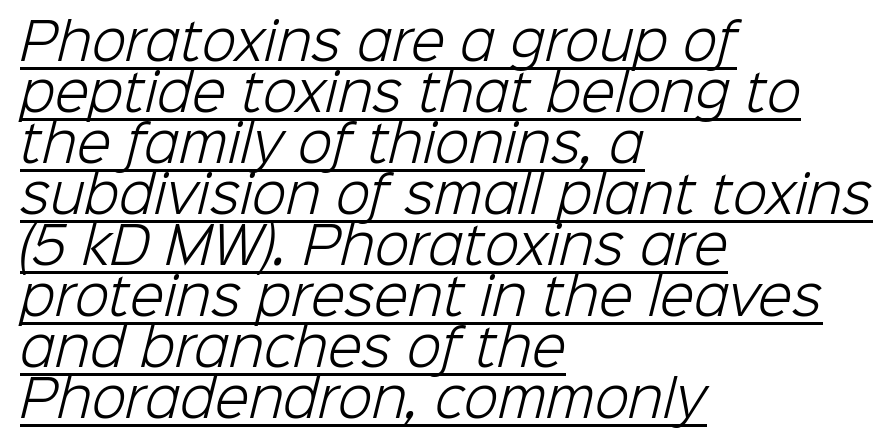
Q: Is the text bold? A: No.
Q: Is the typeface a serif or a sans-serif typeface? A: Sans-serif.
Q: Is the text underlined? A: Yes.
Q: How is the paragraph aligned? A: Left-aligned.
Q: Is the spacing between letters normal or unusually wide? A: Normal.
Q: Is the spacing between lines tight, normal or loose? A: Tight.
Q: Width (condensed, normal, or wide)? A: Normal.
Q: Stroke contrast? A: Low.
Q: x-height? A: Medium.
Q: Monospaced? A: No.
